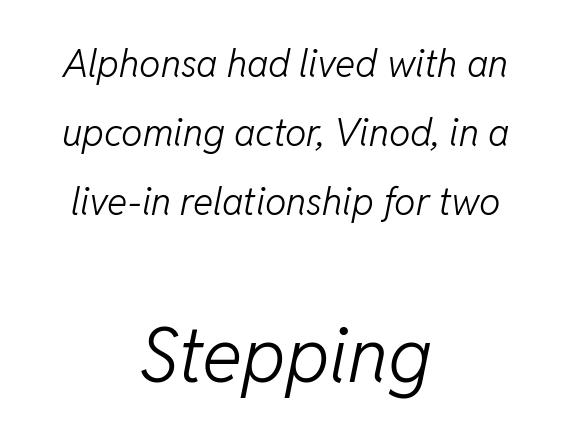
Spacing between characters is what you'd get straight out of the box. The whole block is typeset with a tilt. A typesetter would call this proportional, since set widths differ per character. The block sitting lower on the canvas is the one with enlarged characters.
